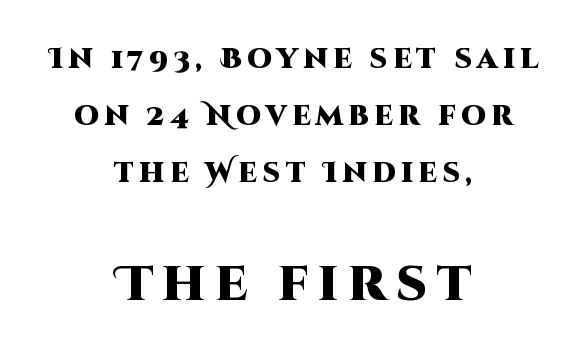
The image shows 49 px heavy sans-serif type, upright; set centered, loose line spacing (2.04x), not underlined; the second (bottom) block is 1.75x larger; high stroke contrast and a large x-height.
